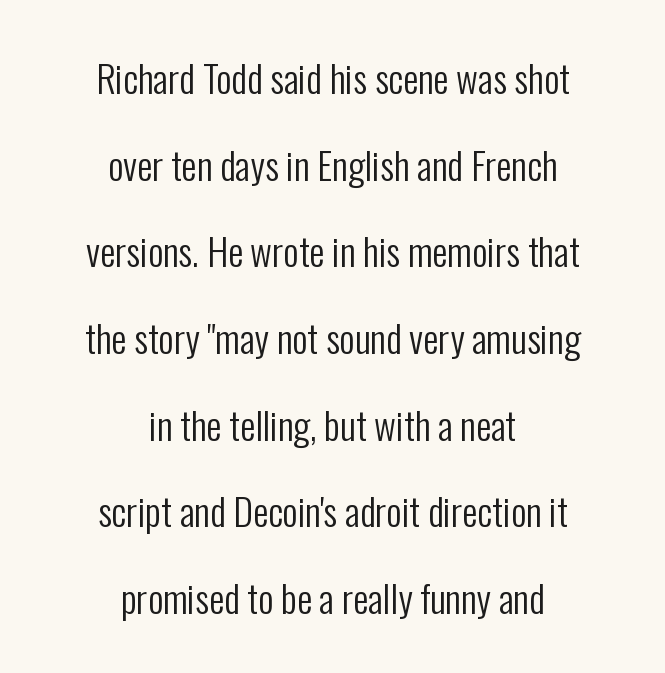
Q: Is the text bold? A: No.
Q: Is the text italic (slanted)? A: No, it is upright.
Q: Is the typeface a serif or a sans-serif typeface? A: Sans-serif.
Q: Is the text underlined? A: No.
Q: How is the paragraph aligned? A: Centered.
Q: Is the spacing between letters normal or unusually wide? A: Normal.
Q: Is the spacing between lines tight, normal or loose? A: Loose.
Q: Width (condensed, normal, or wide)? A: Condensed.
Q: Stroke contrast? A: Low.
Q: x-height? A: Medium.
Q: Monospaced? A: No.
